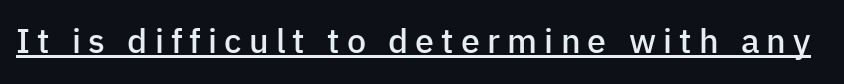
{"serif": "no", "italic": "no", "bold": "semi", "weight": "semibold", "width": "normal", "stroke_contrast": "low", "x_height": "medium", "monospaced": "no", "underline": "yes", "letter_spacing": "wide", "letter_spacing_em": 0.21, "glyph_px": 34}
